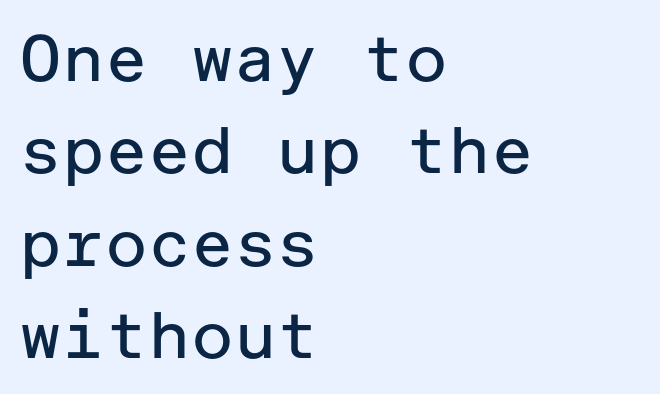
Q: Is the text bold? A: No.
Q: Is the text italic (slanted)? A: No, it is upright.
Q: Is the typeface a serif or a sans-serif typeface? A: Sans-serif.
Q: Is the text underlined? A: No.
Q: How is the paragraph aligned? A: Left-aligned.
Q: Is the spacing between letters normal or unusually wide? A: Normal.
Q: Is the spacing between lines tight, normal or loose? A: Normal.
Q: Width (condensed, normal, or wide)? A: Normal.
Q: Stroke contrast? A: Low.
Q: x-height? A: Medium.
